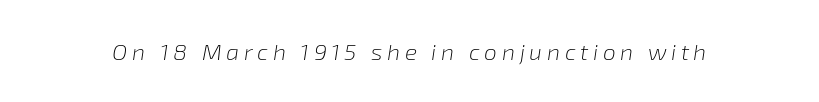
Q: Is the text bold? A: No.
Q: Is the text italic (slanted)? A: Yes, it leans right by about 8 degrees.
Q: Is the text underlined? A: No.
Q: Is the spacing between letters normal or unusually wide? A: Unusually wide.
